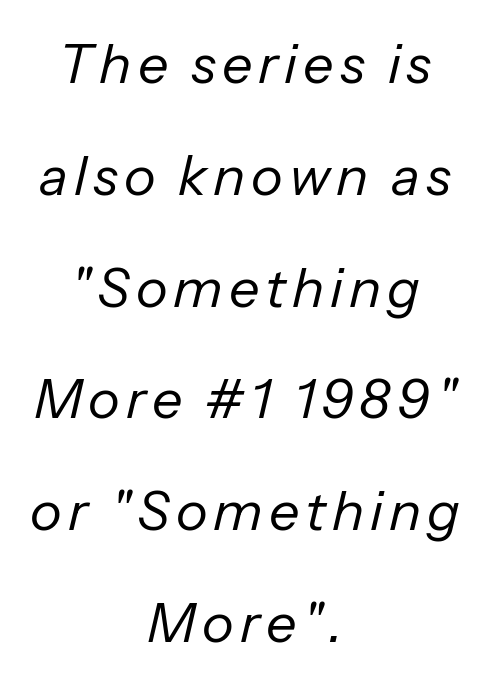
Casual observation: everything's sitting right in the middle. Character widths vary here, with narrow letters taking less room than wide ones. Stroke thickness stays within the range of a standard reading face or lighter. Only glyphs here, with clear space below each row. Quick note: italic.
